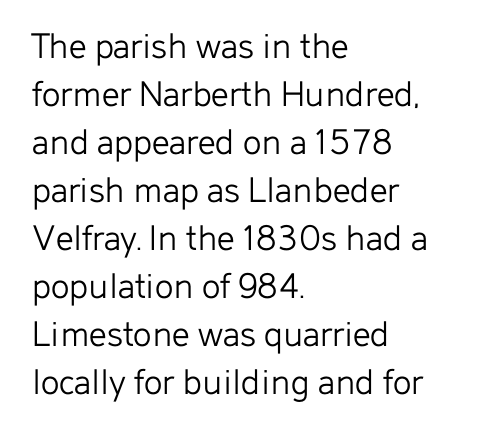
The image shows 39 px light sans-serif type, upright; set left-aligned, line spacing 1.23x, normal letter spacing, not underlined; low stroke contrast and a medium x-height.
